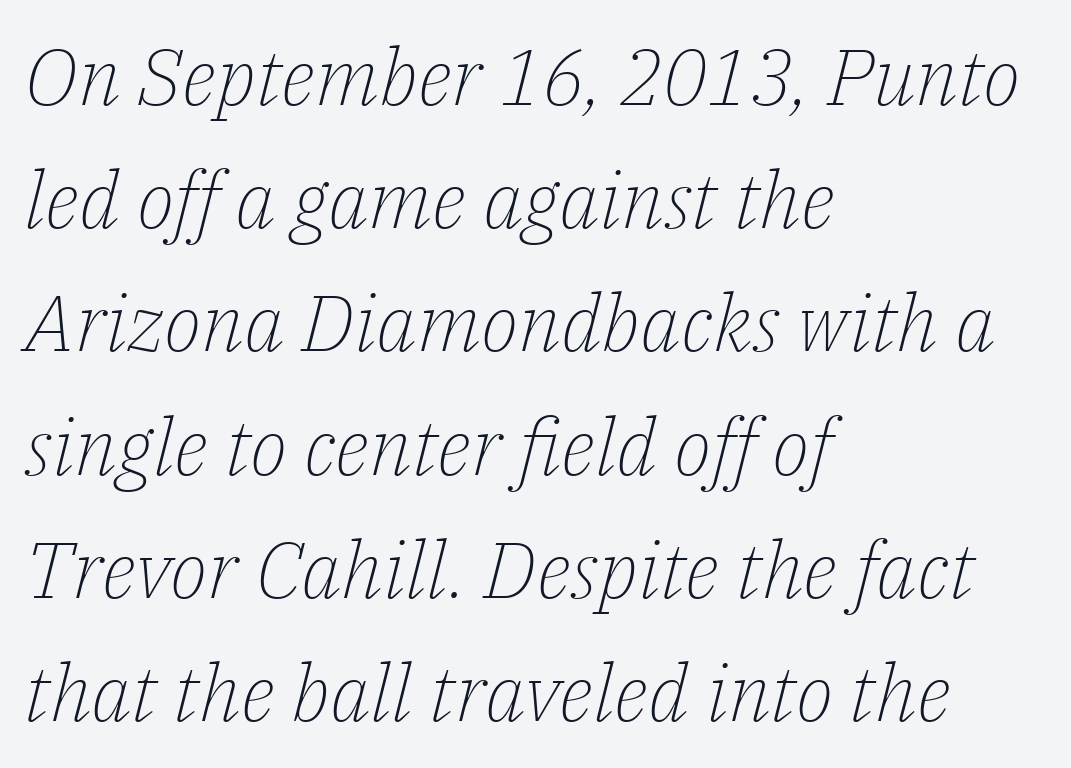
{"serif": "yes", "italic": "yes", "lean": "right", "slant_degrees": 14, "bold": "no", "weight": "light", "width": "normal", "stroke_contrast": "low", "x_height": "medium", "monospaced": "no", "underline": "no", "align": "left", "line_spacing": "normal", "line_spacing_ratio": 1.56, "letter_spacing": "normal", "letter_spacing_em": 0.0, "glyph_px": 79}
